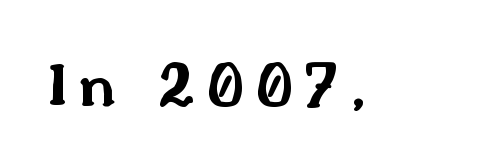
Q: Is the text bold? A: Yes.
Q: Is the text italic (slanted)? A: No, it is upright.
Q: Is the typeface a serif or a sans-serif typeface? A: Sans-serif.
Q: Is the text underlined? A: No.
Q: Is the spacing between letters normal or unusually wide? A: Unusually wide.
Q: Width (condensed, normal, or wide)? A: Wide.
Q: Stroke contrast? A: Medium.
Q: x-height? A: Small.
Q: Monospaced? A: No.
